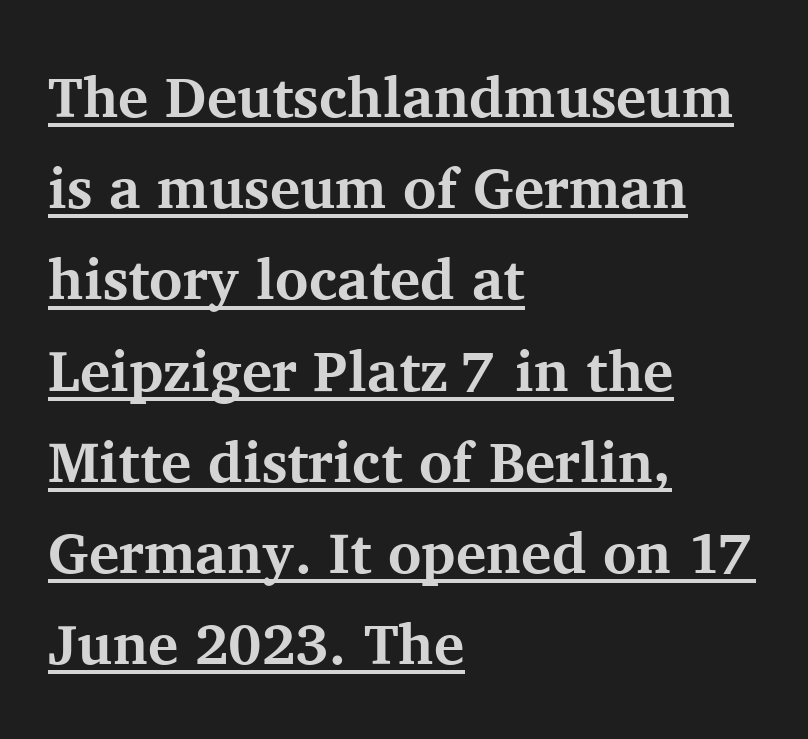
{"serif": "yes", "italic": "no", "bold": "yes", "weight": "bold", "width": "normal", "stroke_contrast": "medium", "x_height": "medium", "monospaced": "no", "underline": "yes", "align": "left", "line_spacing": "normal", "line_spacing_ratio": 1.6, "letter_spacing": "normal", "letter_spacing_em": 0.0, "glyph_px": 57}
